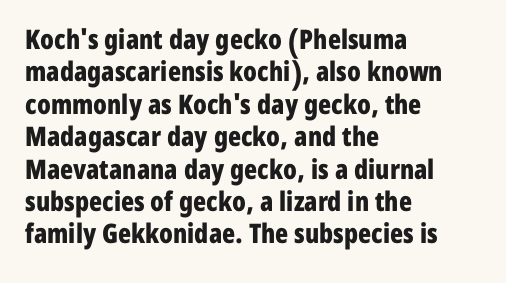
Q: Is the text bold? A: Yes.
Q: Is the text italic (slanted)? A: No, it is upright.
Q: Is the text underlined? A: No.
Q: How is the paragraph aligned? A: Left-aligned.
Q: Is the spacing between letters normal or unusually wide? A: Normal.
